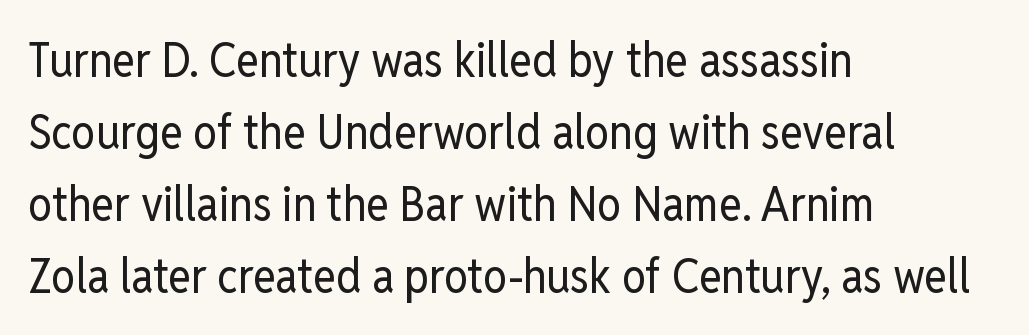
The image shows 48 px regular-weight, condensed sans-serif type, upright; set left-aligned, normal line spacing (1.5x), normal letter spacing, not underlined; low stroke contrast and a medium x-height.
